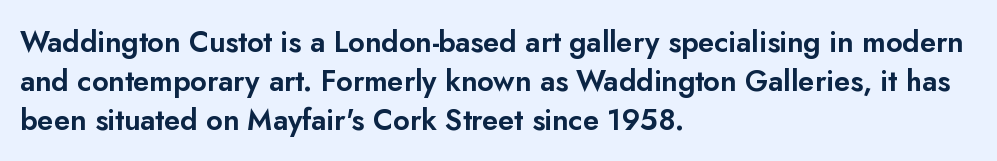
Tall strokes in this sample are plumb rather than angled. Alignment: flush left. What kind of face is this? One without serifs — a sans. Each row of text sits above clean, open space. Compared with typical paragraphs, the rows here are spaced about the same.
